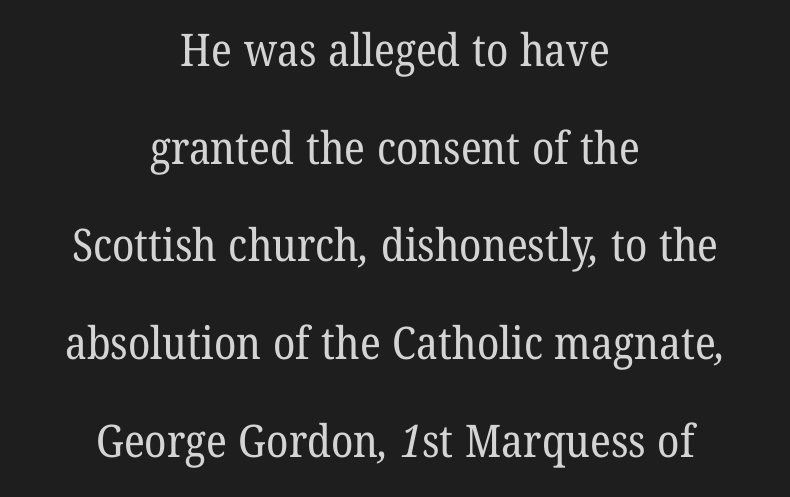
{"serif": "yes", "bold": "no", "weight": "regular", "width": "normal", "stroke_contrast": "low", "x_height": "medium", "monospaced": "no", "underline": "no", "align": "center", "line_spacing": "loose", "line_spacing_ratio": 2.17, "letter_spacing": "normal", "letter_spacing_em": 0.0, "glyph_px": 45}
